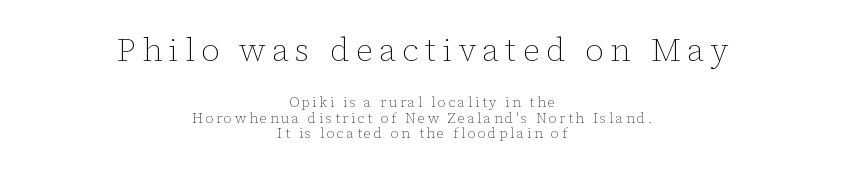
Q: Is the text bold? A: No.
Q: Is the text italic (slanted)? A: No, it is upright.
Q: Is the text underlined? A: No.
Q: How is the paragraph aligned? A: Centered.
Q: Is the spacing between lines tight, normal or loose? A: Tight.
Q: Which block of text is set in a larger size, the first (top) or the second (bottom)? A: The first (top) one.
Q: Width (condensed, normal, or wide)? A: Normal.
Q: Stroke contrast? A: Low.
Q: x-height? A: Medium.
Q: Monospaced? A: No.
